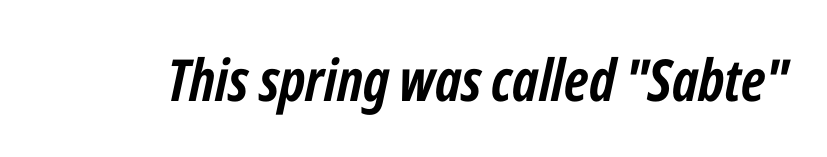
Would a proofreader flag this as italicized? Yes. Does the weight exceed regular? Yes, all the way to bold. Bare-footed words on every line. Compared with typical body copy, the letter spacing here is the same.
